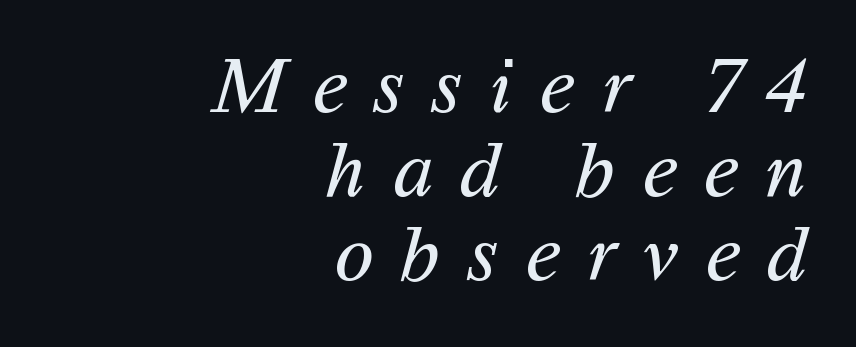
Q: Is the text bold? A: No.
Q: Is the typeface a serif or a sans-serif typeface? A: Sans-serif.
Q: Is the text underlined? A: No.
Q: How is the paragraph aligned? A: Right-aligned.
Q: Is the spacing between letters normal or unusually wide? A: Unusually wide.
Q: Is the spacing between lines tight, normal or loose? A: Tight.
Q: Width (condensed, normal, or wide)? A: Normal.
Q: Stroke contrast? A: Medium.
Q: x-height? A: Medium.
Q: Monospaced? A: No.
